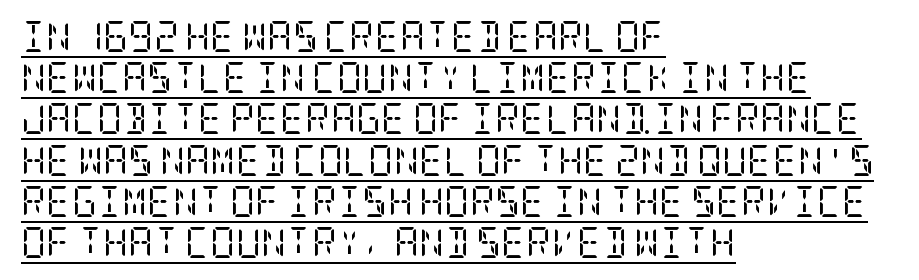
The letters stand straight up with perfectly vertical stems. Like a heading marked for emphasis, these lines bear an underscore. Look at the bottom of the vertical strokes: they flare into serifs here. The letters sit at their default tracking, neither squeezed nor spread. The strokes carry an ordinary text weight at most.
